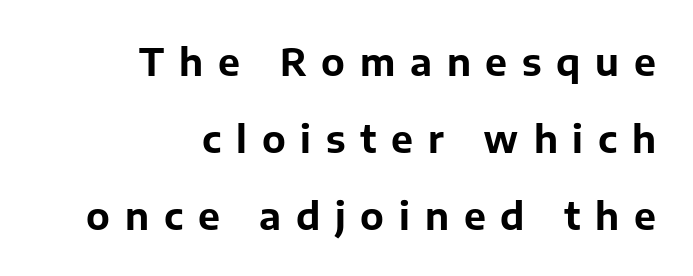
Q: Is the text bold? A: Yes.
Q: Is the text italic (slanted)? A: No, it is upright.
Q: Is the typeface a serif or a sans-serif typeface? A: Sans-serif.
Q: Is the text underlined? A: No.
Q: How is the paragraph aligned? A: Right-aligned.
Q: Is the spacing between letters normal or unusually wide? A: Unusually wide.
Q: Is the spacing between lines tight, normal or loose? A: Loose.
Q: Width (condensed, normal, or wide)? A: Normal.
Q: Stroke contrast? A: Low.
Q: x-height? A: Medium.
Q: Monospaced? A: No.
